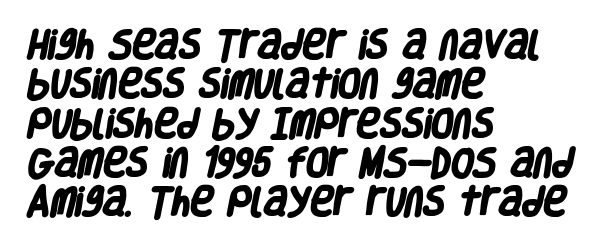
{"serif": "no", "bold": "yes", "weight": "heavy", "width": "condensed", "stroke_contrast": "low", "x_height": "large", "monospaced": "no", "underline": "no", "align": "left", "line_spacing_ratio": 1.23, "letter_spacing": "normal", "letter_spacing_em": 0.0, "glyph_px": 32}
